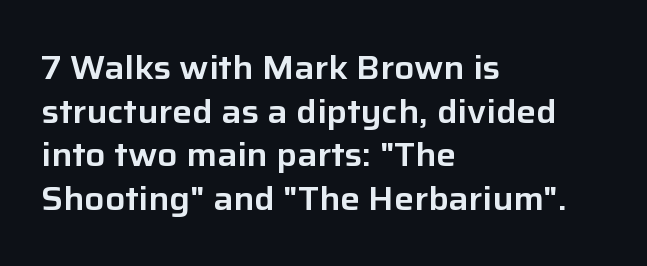
{"serif": "no", "italic": "no", "width": "normal", "stroke_contrast": "low", "x_height": "medium", "monospaced": "no", "underline": "no", "align": "left", "line_spacing": "normal", "line_spacing_ratio": 1.32, "letter_spacing": "normal", "letter_spacing_em": 0.0, "glyph_px": 33}
